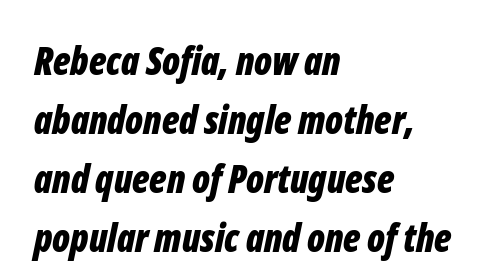
{"italic": "yes", "lean": "right", "slant_degrees": 12, "bold": "yes", "weight": "bold", "width": "condensed", "stroke_contrast": "low", "x_height": "medium", "monospaced": "no", "underline": "no", "align": "left", "line_spacing": "normal", "line_spacing_ratio": 1.55, "letter_spacing": "normal", "letter_spacing_em": 0.0, "glyph_px": 38}
